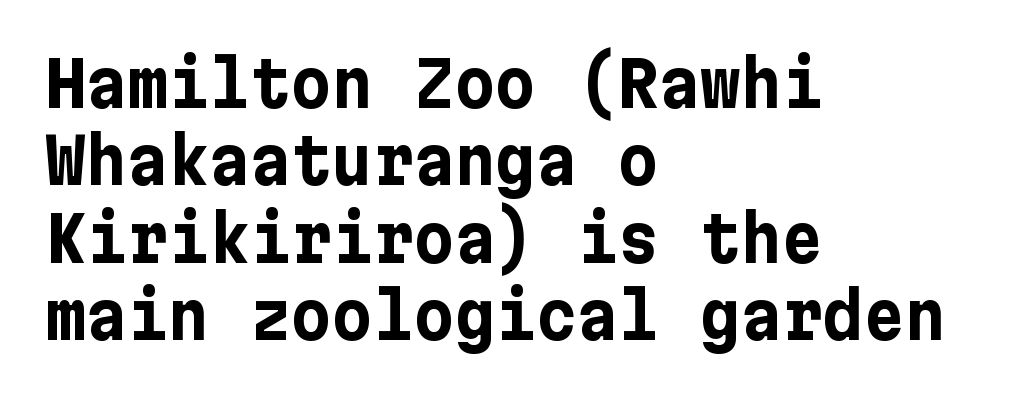
The image shows 63 px bold sans-serif type, upright; set left-aligned, line spacing 1.23x, normal letter spacing, not underlined; low stroke contrast and a medium x-height.
